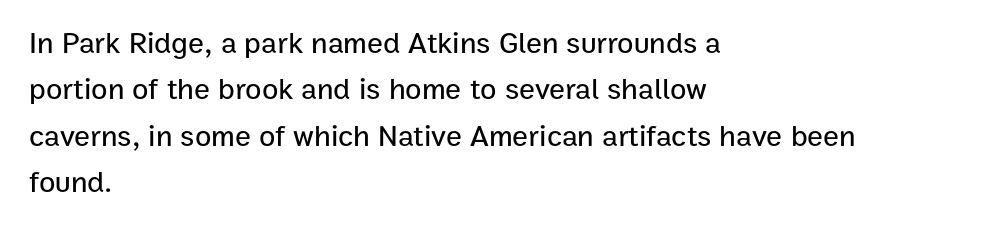
The words here are not underlined. The typography opts for an upright posture over an oblique one. What's the leading like? Ordinary, nothing unusual. A typesetter would call this proportional, since set widths differ per character.
